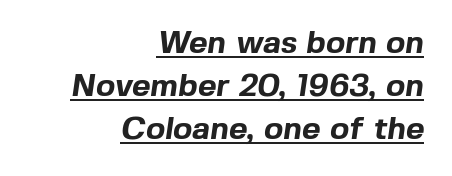
Q: Is the text bold? A: Yes.
Q: Is the typeface a serif or a sans-serif typeface? A: Sans-serif.
Q: Is the text underlined? A: Yes.
Q: How is the paragraph aligned? A: Right-aligned.
Q: Is the spacing between letters normal or unusually wide? A: Normal.
Q: Is the spacing between lines tight, normal or loose? A: Normal.
Q: Width (condensed, normal, or wide)? A: Normal.
Q: x-height? A: Medium.
Q: Monospaced? A: No.
